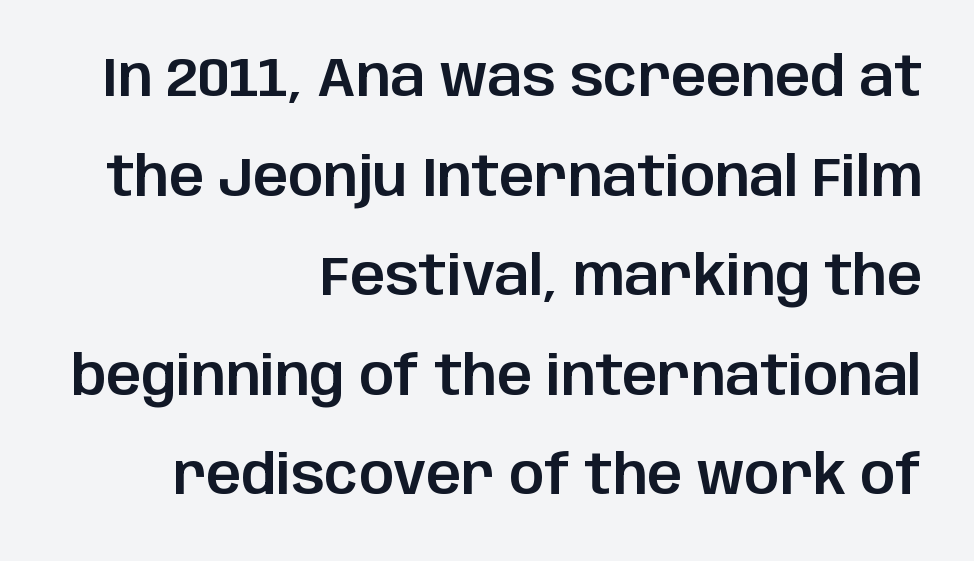
The image shows 55 px sans-serif type, upright; set right-aligned, line spacing 1.81x, normal letter spacing, not underlined; low stroke contrast and a large x-height.
